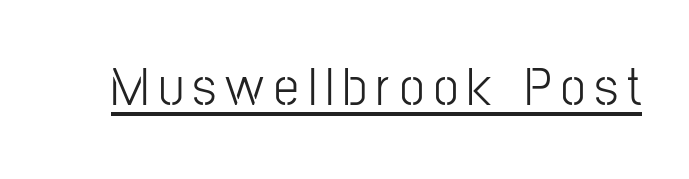
Q: Is the text bold? A: No.
Q: Is the text italic (slanted)? A: No, it is upright.
Q: Is the typeface a serif or a sans-serif typeface? A: Sans-serif.
Q: Is the text underlined? A: Yes.
Q: Width (condensed, normal, or wide)? A: Condensed.
Q: Stroke contrast? A: Low.
Q: x-height? A: Medium.
Q: Monospaced? A: No.
